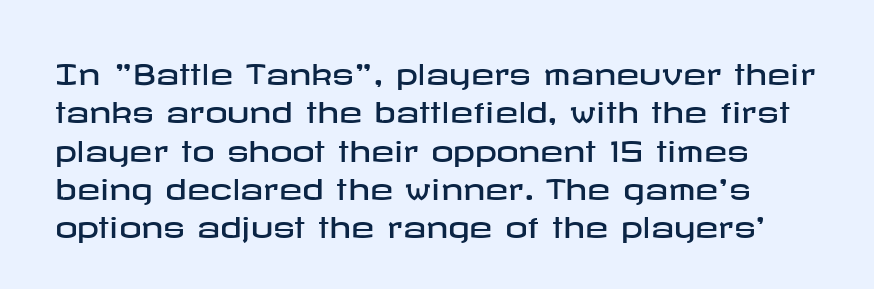
The passage shown is not underscored anywhere. The typeface chosen for these lines omits serifs. Students, note that the glyphs here touch the page at normal intervals. The rendering uses a moderate line-height, typical for paragraphs. Characters remain perfectly vertical along every line.
